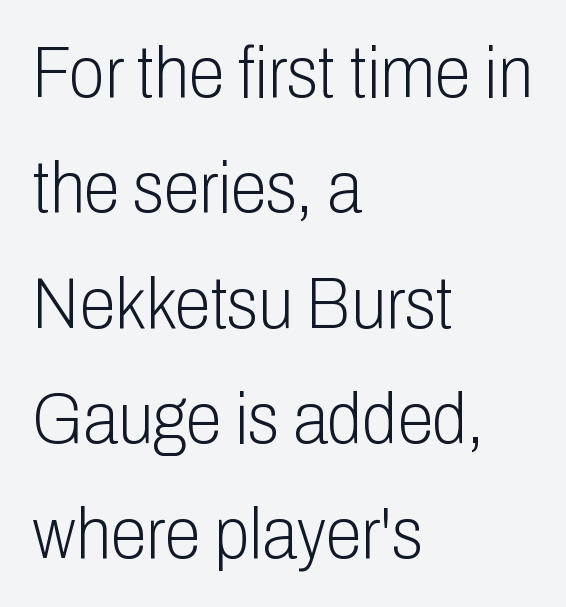
{"serif": "no", "italic": "no", "bold": "no", "weight": "light", "width": "condensed", "stroke_contrast": "low", "x_height": "medium", "monospaced": "no", "underline": "no", "align": "left", "line_spacing": "normal", "line_spacing_ratio": 1.58, "letter_spacing": "normal", "letter_spacing_em": 0.0, "glyph_px": 73}
